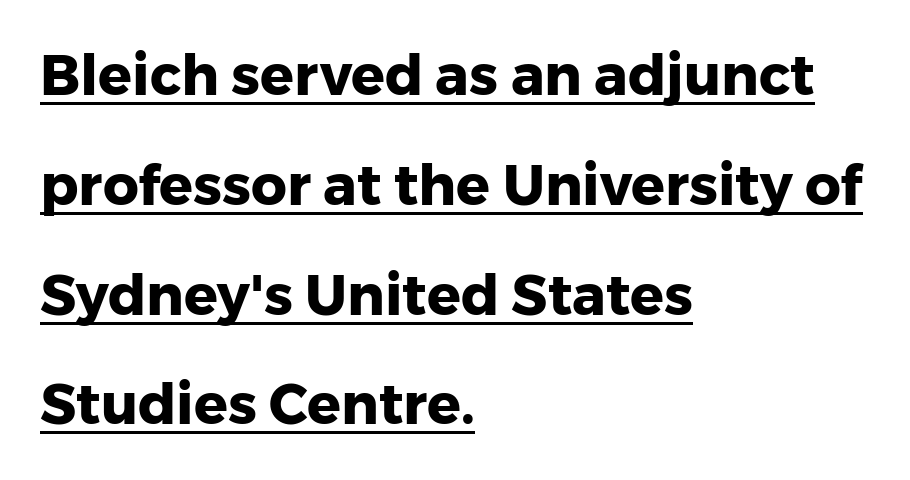
Visually the block forms a straight wall on the left and a jagged coastline on the right. Underlined type. Nope, not italic — everything's standing straight. Type style note: lacks serifs. This block would shrink considerably if given ordinary leading; it's expanded now. Summary of weight: heavy, a full bold.
